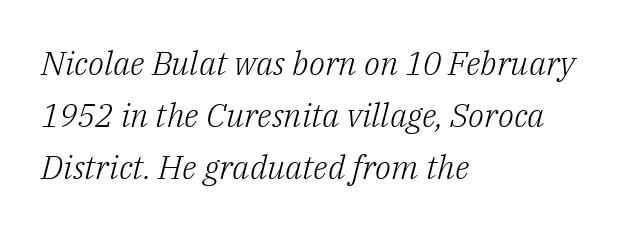
{"serif": "yes", "italic": "yes", "lean": "right", "slant_degrees": 14, "bold": "no", "weight": "light", "width": "normal", "stroke_contrast": "low", "x_height": "medium", "monospaced": "no", "underline": "no", "align": "left", "line_spacing": "normal", "line_spacing_ratio": 1.58, "letter_spacing": "normal", "letter_spacing_em": 0.0, "glyph_px": 33}
